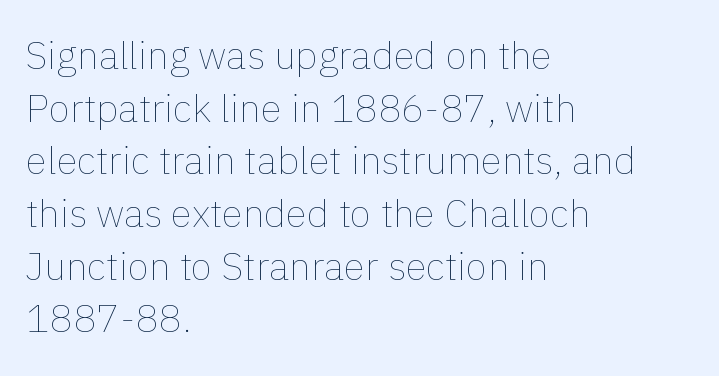
The baseline area is clear. The face used here is proportionally spaced, like ordinary book or web type. Baseline-to-baseline distance is the conventional proportion of letter height. A student would call this left alignment; a typographer would say flush left, rag right. Each stroke keeps to a modest, everyday thickness or less. The gaps between neighbouring characters are ordinary and unremarkable.
